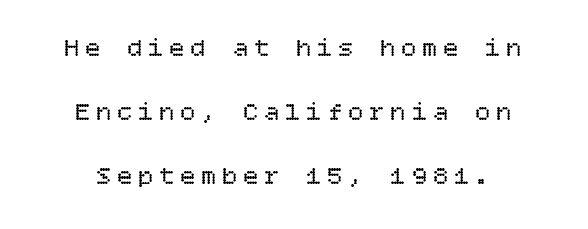
The image shows 26 px text type, upright; set centered, loose line spacing (2.47x), unusually wide letter spacing (+0.21 em), not underlined.
